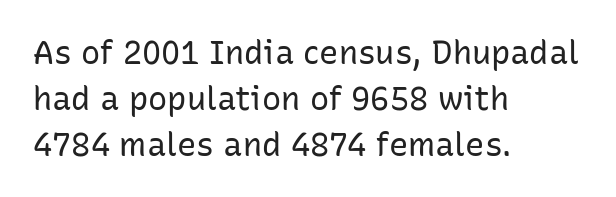
{"serif": "no", "italic": "no", "bold": "no", "weight": "regular", "width": "normal", "stroke_contrast": "low", "x_height": "medium", "monospaced": "no", "underline": "no", "align": "left", "line_spacing": "normal", "line_spacing_ratio": 1.43, "letter_spacing": "normal", "letter_spacing_em": 0.0, "glyph_px": 32}
